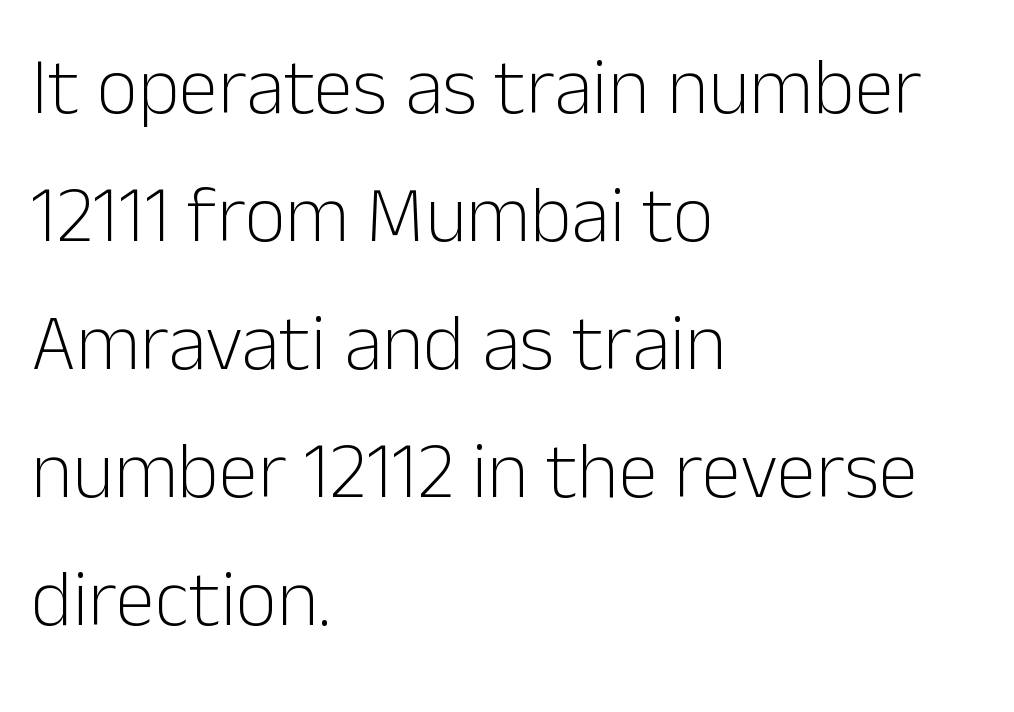
Q: Is the text bold? A: No.
Q: Is the text italic (slanted)? A: No, it is upright.
Q: Is the typeface a serif or a sans-serif typeface? A: Sans-serif.
Q: Is the text underlined? A: No.
Q: How is the paragraph aligned? A: Left-aligned.
Q: Is the spacing between letters normal or unusually wide? A: Normal.
Q: Is the spacing between lines tight, normal or loose? A: Normal.
Q: Width (condensed, normal, or wide)? A: Normal.
Q: Stroke contrast? A: Low.
Q: x-height? A: Medium.
Q: Monospaced? A: No.
